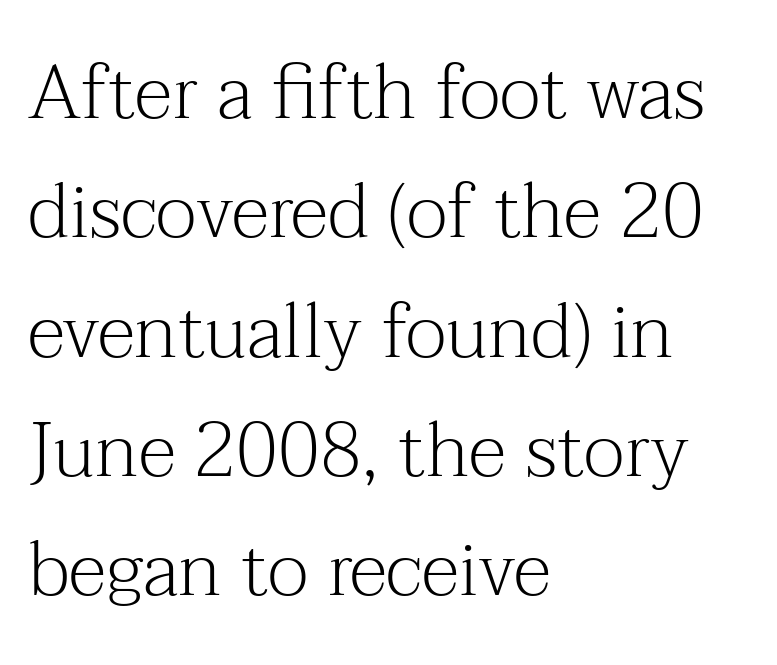
{"serif": "yes", "italic": "no", "bold": "no", "weight": "light", "width": "normal", "stroke_contrast": "medium", "x_height": "medium", "monospaced": "no", "underline": "no", "align": "left", "line_spacing": "normal", "line_spacing_ratio": 1.57, "letter_spacing": "normal", "letter_spacing_em": 0.0, "glyph_px": 76}
